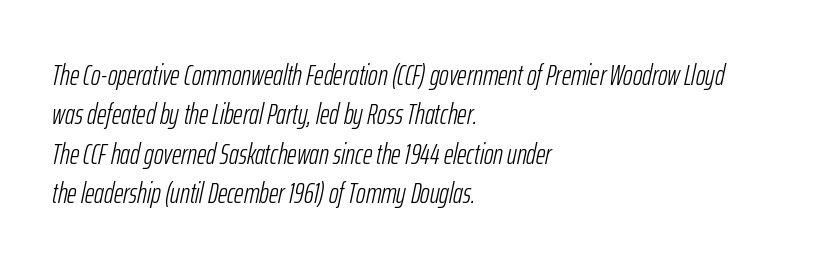
Q: Is the text bold? A: No.
Q: Is the text italic (slanted)? A: Yes, it leans right by about 12 degrees.
Q: Is the text underlined? A: No.
Q: How is the paragraph aligned? A: Left-aligned.
Q: Is the spacing between letters normal or unusually wide? A: Normal.
Q: Is the spacing between lines tight, normal or loose? A: Normal.
Q: Width (condensed, normal, or wide)? A: Condensed.
Q: Stroke contrast? A: Low.
Q: x-height? A: Medium.
Q: Monospaced? A: No.
